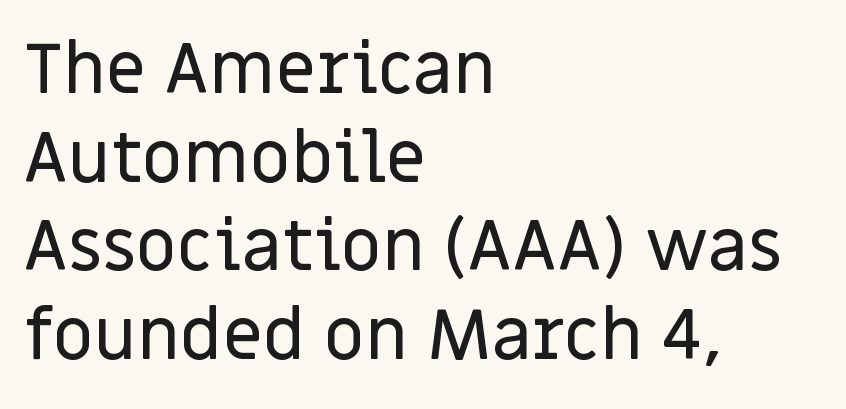
Q: Is the text italic (slanted)? A: No, it is upright.
Q: Is the typeface a serif or a sans-serif typeface? A: Sans-serif.
Q: Is the text underlined? A: No.
Q: How is the paragraph aligned? A: Left-aligned.
Q: Is the spacing between letters normal or unusually wide? A: Normal.
Q: Is the spacing between lines tight, normal or loose? A: Normal.
Q: Width (condensed, normal, or wide)? A: Normal.
Q: Stroke contrast? A: Low.
Q: x-height? A: Large.
Q: Monospaced? A: No.
